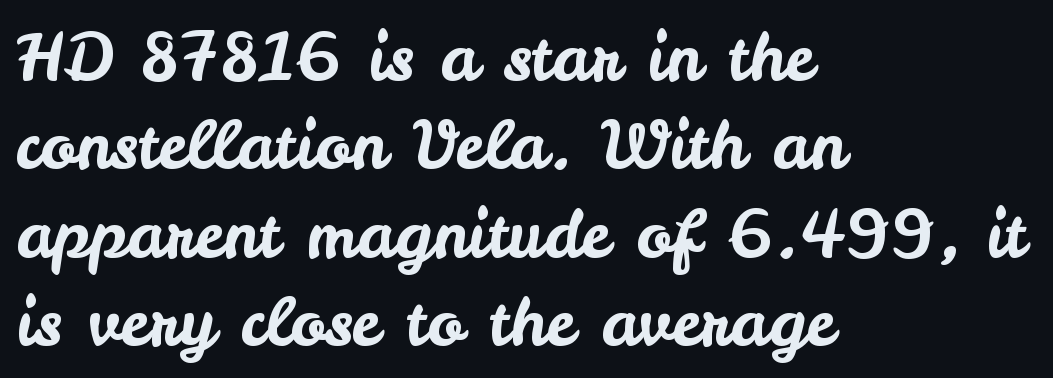
The image shows 66 px sans-serif type; set left-aligned, normal line spacing (1.34x), normal letter spacing, not underlined; low stroke contrast and a small x-height.
